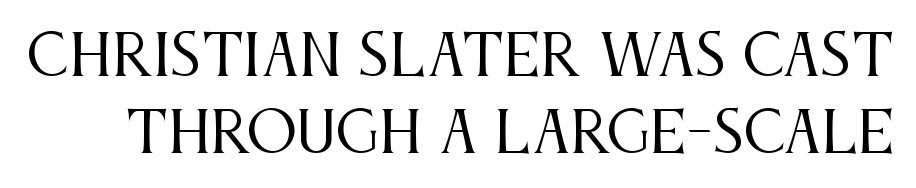
Q: Is the text bold? A: No.
Q: Is the text italic (slanted)? A: No, it is upright.
Q: Is the typeface a serif or a sans-serif typeface? A: Serif.
Q: Is the text underlined? A: No.
Q: Is the spacing between letters normal or unusually wide? A: Normal.
Q: Is the spacing between lines tight, normal or loose? A: Normal.
Q: Width (condensed, normal, or wide)? A: Condensed.
Q: Stroke contrast? A: Medium.
Q: x-height? A: Large.
Q: Monospaced? A: No.
